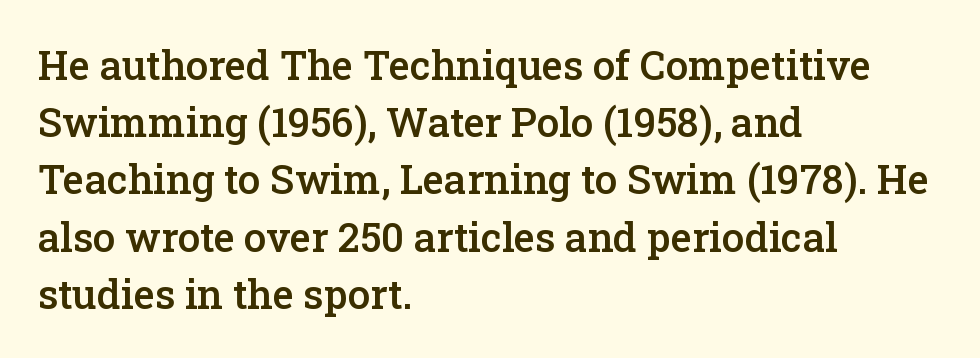
{"serif": "yes", "italic": "no", "bold": "semi", "weight": "semibold", "width": "normal", "stroke_contrast": "low", "x_height": "medium", "monospaced": "no", "underline": "no", "align": "left", "line_spacing": "normal", "line_spacing_ratio": 1.43, "letter_spacing": "normal", "letter_spacing_em": 0.0, "glyph_px": 40}
